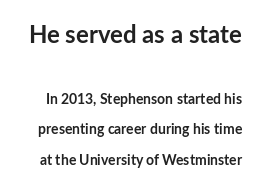
The image shows 24 px bold type, upright; set loose line spacing (2.16x), normal letter spacing, not underlined; the first (top) block is 1.71x larger.
